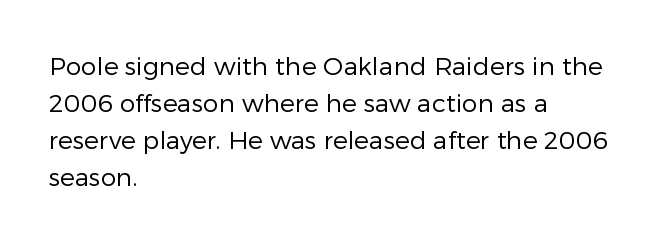
A typesetter would call this leading conventional body-copy spacing. Descender tails drop into unmarked territory. Visually the block forms a straight wall on the left and a jagged coastline on the right. Do the letters lean? They stand straight.
